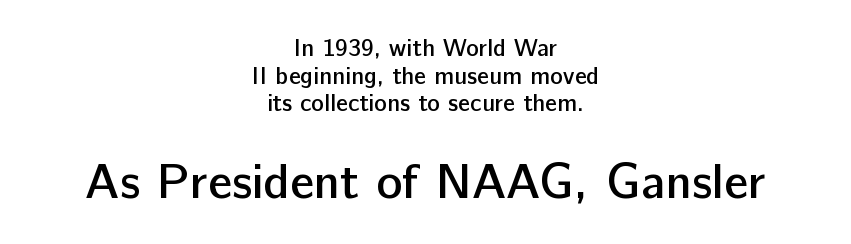
{"serif": "no", "italic": "no", "bold": "semi", "weight": "semibold", "width": "normal", "stroke_contrast": "low", "x_height": "medium", "monospaced": "no", "underline": "no", "align": "center", "line_spacing": "tight", "line_spacing_ratio": 1.15, "letter_spacing": "normal", "letter_spacing_em": 0.0, "larger_block": "second", "size_ratio": 2.04, "glyph_px": 49}
